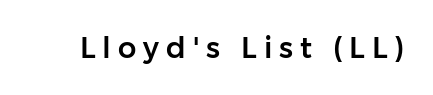
The image shows 29 px sans-serif type, upright; set unusually wide letter spacing (+0.24 em), not underlined; low stroke contrast and a medium x-height.
